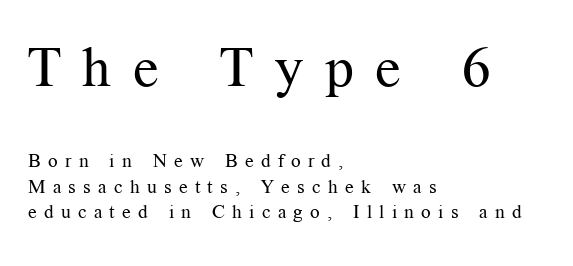
Q: Is the text bold? A: No.
Q: Is the text italic (slanted)? A: No, it is upright.
Q: Is the typeface a serif or a sans-serif typeface? A: Serif.
Q: Is the text underlined? A: No.
Q: How is the paragraph aligned? A: Left-aligned.
Q: Is the spacing between letters normal or unusually wide? A: Unusually wide.
Q: Is the spacing between lines tight, normal or loose? A: Normal.
Q: Which block of text is set in a larger size, the first (top) or the second (bottom)? A: The first (top) one.
Q: Width (condensed, normal, or wide)? A: Normal.
Q: Stroke contrast? A: Medium.
Q: x-height? A: Medium.
Q: Monospaced? A: No.
